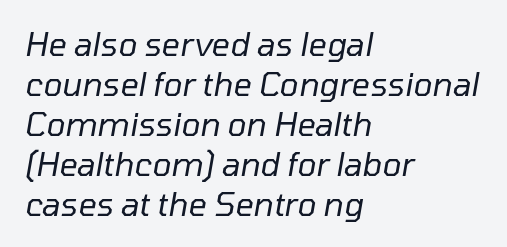
The image shows 32 px regular-weight type, italic (leaning right); set left-aligned, normal line spacing (1.25x), normal letter spacing, not underlined; low stroke contrast and a medium x-height.
